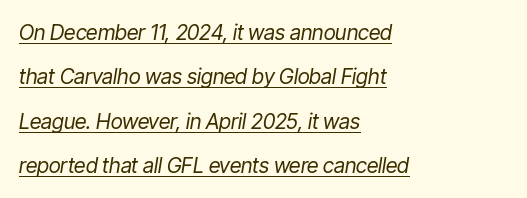
Somebody hit Ctrl+U on this one — the words are underlined. The gaps between neighbouring characters are ordinary and unremarkable. Stem width sits at or under what a default text font uses. A typesetter would mark this as italic.
